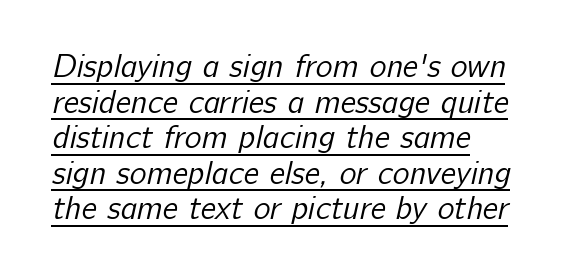
Q: Is the text bold? A: No.
Q: Is the typeface a serif or a sans-serif typeface? A: Sans-serif.
Q: Is the text underlined? A: Yes.
Q: Is the spacing between letters normal or unusually wide? A: Normal.
Q: Is the spacing between lines tight, normal or loose? A: Tight.
Q: Width (condensed, normal, or wide)? A: Normal.
Q: Stroke contrast? A: Low.
Q: x-height? A: Medium.
Q: Monospaced? A: No.
